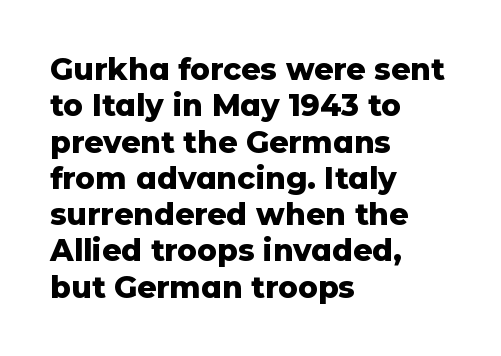
{"serif": "no", "italic": "no", "bold": "yes", "weight": "heavy", "width": "normal", "stroke_contrast": "low", "x_height": "medium", "monospaced": "no", "underline": "no", "align": "left", "line_spacing_ratio": 1.21, "letter_spacing": "normal", "letter_spacing_em": 0.0, "glyph_px": 30}
